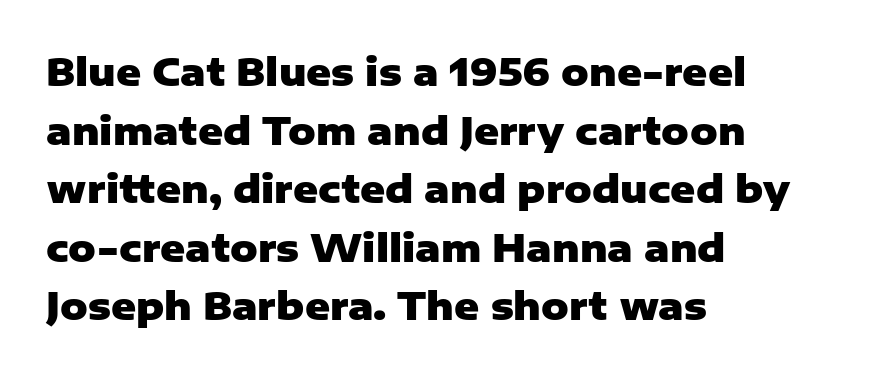
The image shows 38 px heavy sans-serif type, upright; set left-aligned, normal line spacing (1.54x), normal letter spacing, not underlined; low stroke contrast and a medium x-height.
